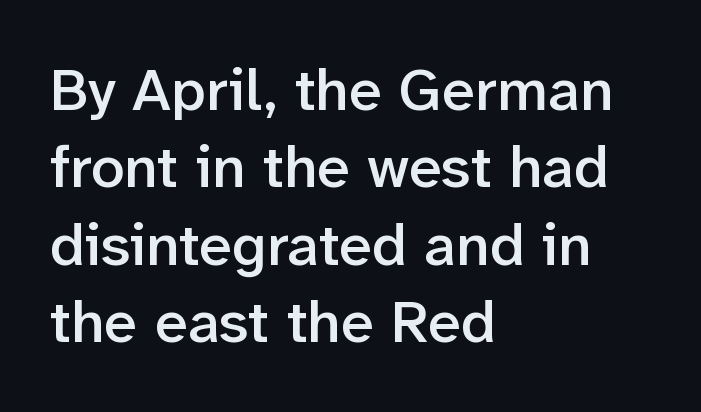
Summary of vertical rhythm: regular, with standard interline spacing. The lettering holds an erect, upright posture throughout. Short and long lines alike share a common starting point at left. In terms of letterform style, serifs are entirely absent. Is the type bold? Partly — it's a semibold, heavier than regular but not fully bold.
